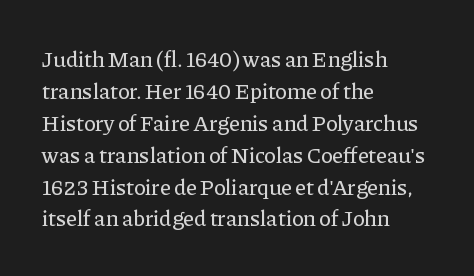
{"italic": "no", "underline": "no", "align": "left", "line_spacing": "normal", "line_spacing_ratio": 1.45, "letter_spacing": "normal", "letter_spacing_em": 0.0, "glyph_px": 22}
